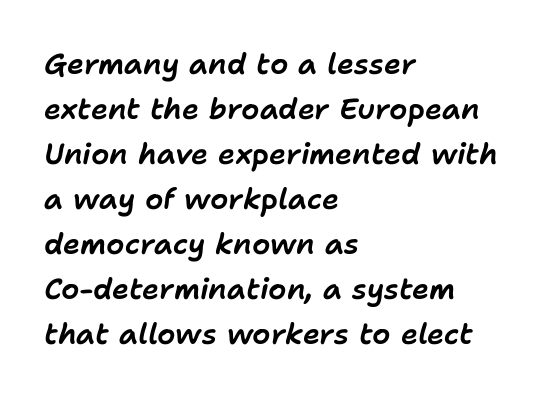
Q: Is the text italic (slanted)? A: Yes, it leans right by about 11 degrees.
Q: Is the text underlined? A: No.
Q: How is the paragraph aligned? A: Left-aligned.
Q: Is the spacing between letters normal or unusually wide? A: Normal.
Q: Is the spacing between lines tight, normal or loose? A: Normal.
Q: Width (condensed, normal, or wide)? A: Normal.
Q: Stroke contrast? A: Low.
Q: x-height? A: Medium.
Q: Monospaced? A: No.
